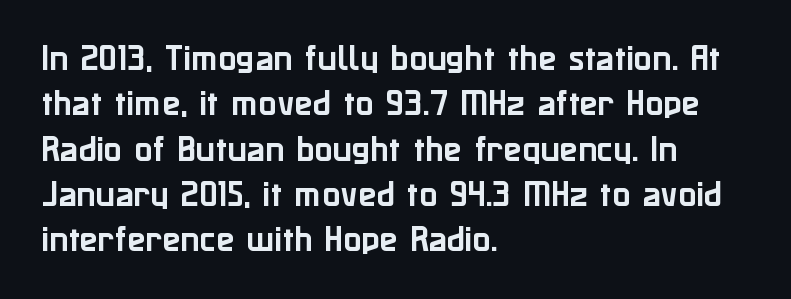
Q: Is the text italic (slanted)? A: No, it is upright.
Q: Is the typeface a serif or a sans-serif typeface? A: Sans-serif.
Q: Is the text underlined? A: No.
Q: How is the paragraph aligned? A: Left-aligned.
Q: Is the spacing between letters normal or unusually wide? A: Normal.
Q: Is the spacing between lines tight, normal or loose? A: Normal.
Q: Width (condensed, normal, or wide)? A: Normal.
Q: Stroke contrast? A: Low.
Q: x-height? A: Medium.
Q: Monospaced? A: No.
